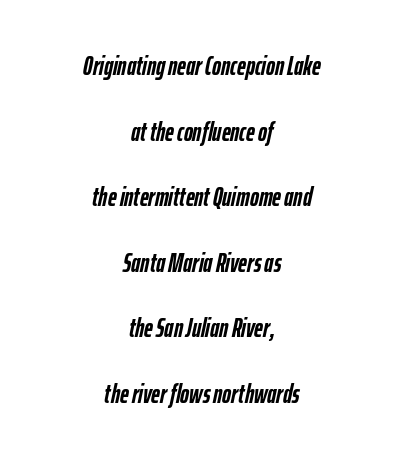
The image shows 27 px bold type, italic (leaning right); set centered, loose line spacing (2.43x), normal letter spacing, not underlined.
